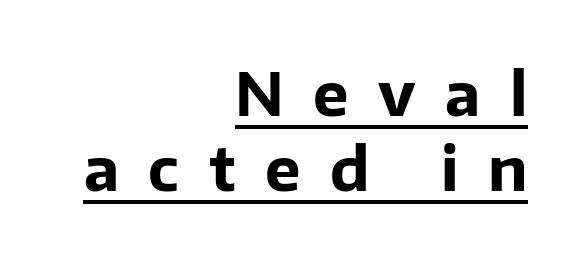
The rendering uses natural spacing where letterforms have individual widths. The lines in this sample share a right terminus and differ only in where they begin. The horizontal fit of the characters is loose and conspicuously gappy. Serifs: no, the terminals of the letterforms are clean. Upright lettering throughout. Looks like someone drew a line under every word here.
